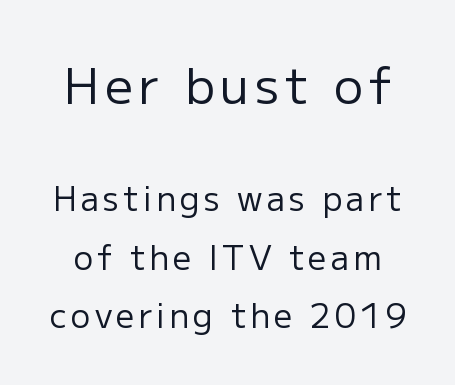
Character widths vary here, with narrow letters taking less room than wide ones. Is the lower block the larger one? No — the upper block carries the bigger type. The cut favours lightness, reaching ordinary text weight at its darkest. Any mark beneath the type? The region is blank. These lines are composed in type without serifs.
